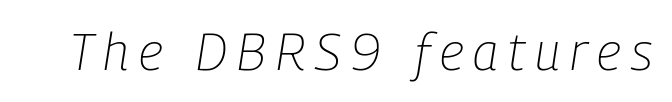
{"italic": "yes", "lean": "right", "slant_degrees": 9, "bold": "no", "weight": "light", "width": "condensed", "stroke_contrast": "low", "x_height": "medium", "monospaced": "no", "underline": "no", "letter_spacing": "wide", "letter_spacing_em": 0.2, "glyph_px": 51}
